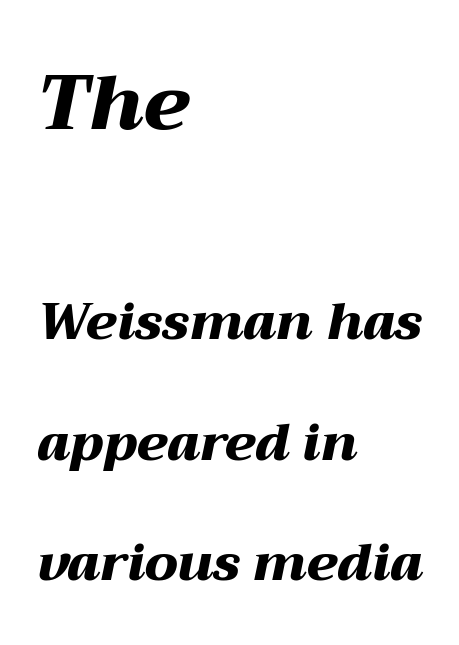
The image shows 76 px heavy, wide type, italic (leaning right); set left-aligned, loose line spacing (2.36x), normal letter spacing, not underlined; the first (top) block is 1.49x larger; medium stroke contrast and a medium x-height.
